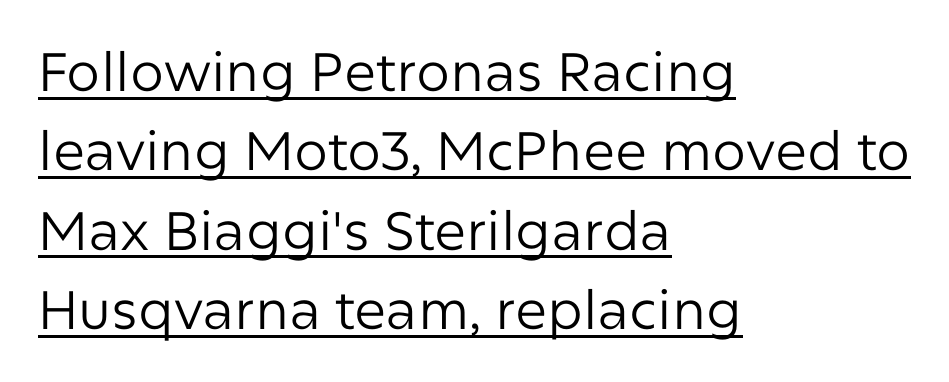
The image shows 54 px regular-weight sans-serif type, upright; set left-aligned, normal line spacing (1.47x), normal letter spacing, underlined; low stroke contrast and a medium x-height.
